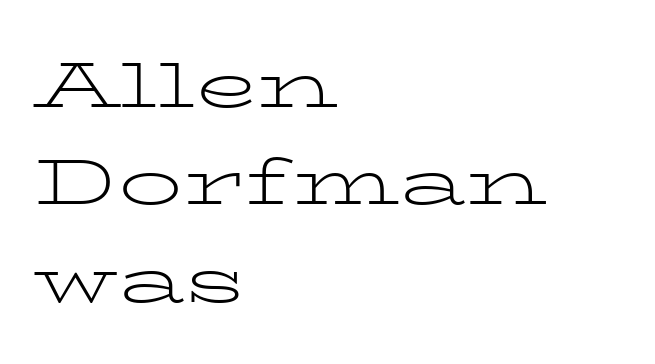
The image shows 64 px light, wide serif type, upright; set left-aligned, normal line spacing (1.52x), normal letter spacing, not underlined; low stroke contrast and a medium x-height.
